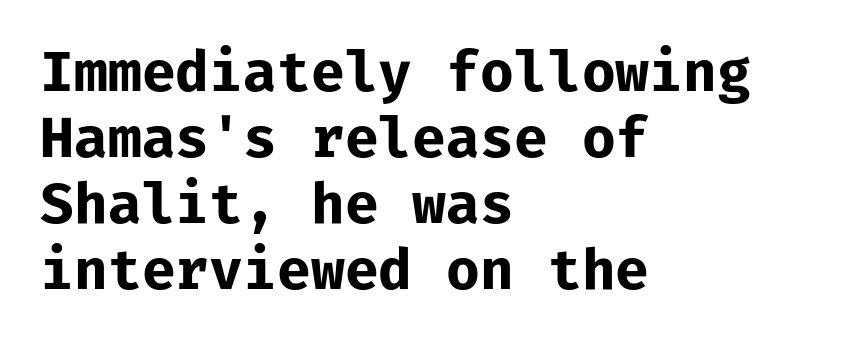
{"serif": "no", "italic": "no", "bold": "yes", "weight": "bold", "width": "normal", "stroke_contrast": "low", "x_height": "medium", "monospaced": "yes", "underline": "no", "align": "left", "line_spacing_ratio": 1.2, "letter_spacing": "normal", "letter_spacing_em": 0.0, "glyph_px": 55}
